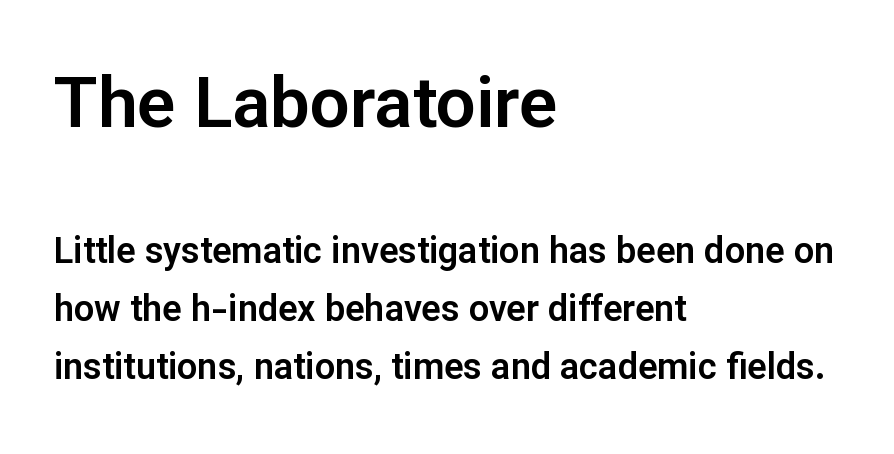
{"serif": "no", "italic": "no", "width": "normal", "stroke_contrast": "low", "x_height": "medium", "monospaced": "no", "underline": "no", "align": "left", "line_spacing": "normal", "line_spacing_ratio": 1.62, "letter_spacing": "normal", "letter_spacing_em": 0.0, "larger_block": "first", "size_ratio": 1.97, "glyph_px": 71}
